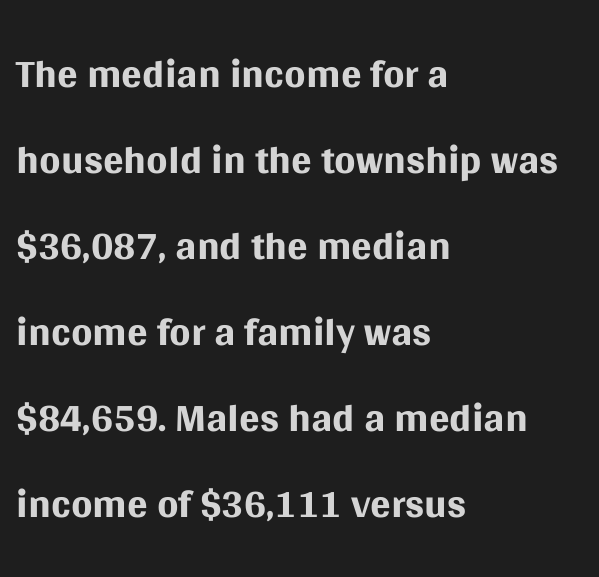
Q: Is the text bold? A: No.
Q: Is the text italic (slanted)? A: No, it is upright.
Q: Is the typeface a serif or a sans-serif typeface? A: Sans-serif.
Q: Is the text underlined? A: No.
Q: How is the paragraph aligned? A: Left-aligned.
Q: Is the spacing between letters normal or unusually wide? A: Normal.
Q: Is the spacing between lines tight, normal or loose? A: Normal.
Q: Width (condensed, normal, or wide)? A: Normal.
Q: Stroke contrast? A: Medium.
Q: x-height? A: Large.
Q: Monospaced? A: No.
